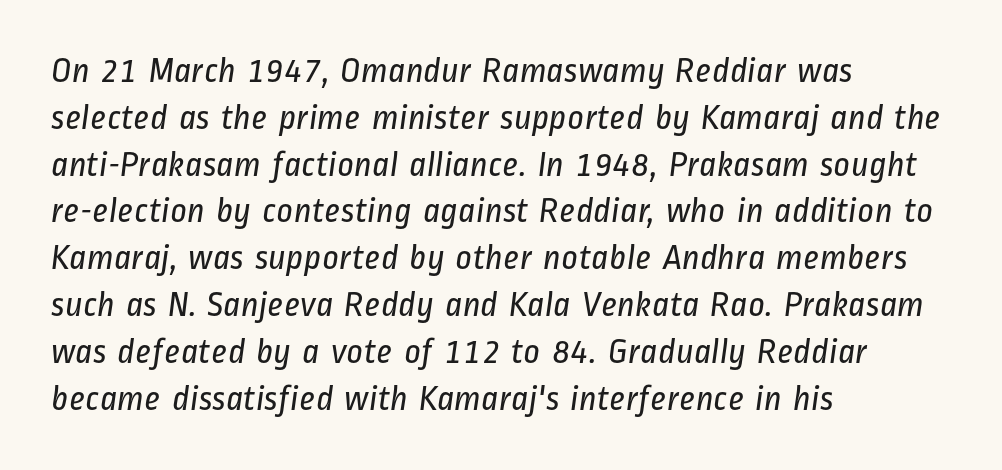
{"serif": "no", "bold": "no", "weight": "regular", "width": "condensed", "stroke_contrast": "low", "x_height": "medium", "monospaced": "no", "underline": "no", "align": "left", "line_spacing": "normal", "line_spacing_ratio": 1.3, "letter_spacing": "normal", "letter_spacing_em": 0.0, "glyph_px": 36}
